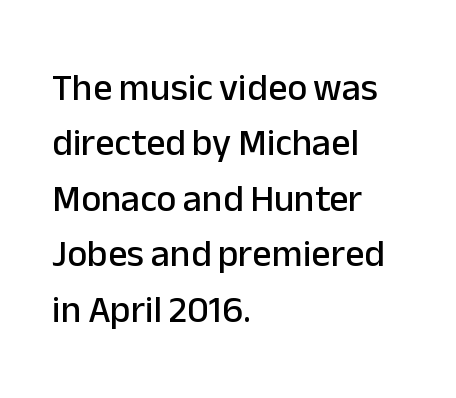
{"serif": "no", "italic": "no", "width": "normal", "stroke_contrast": "low", "x_height": "medium", "monospaced": "no", "underline": "no", "align": "left", "line_spacing": "normal", "line_spacing_ratio": 1.46, "letter_spacing": "normal", "letter_spacing_em": 0.0, "glyph_px": 38}
